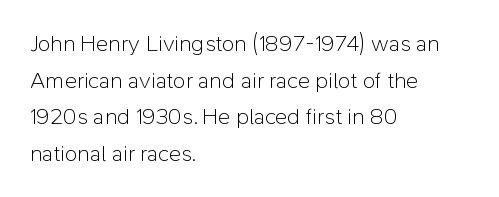
Notice how descenders clear the ascenders below comfortably — that's standard leading. Heft: none added — not bold. Posture: upright roman. The tracking reads as untouched default to a designer's eye. If you drew a ruler down the left edge, every line would touch it.
